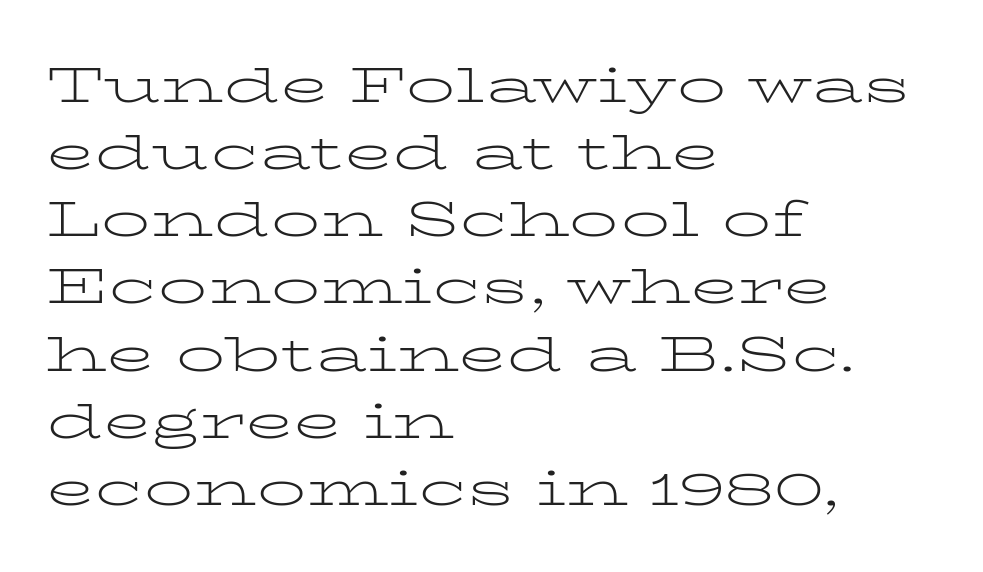
Q: Is the text bold? A: No.
Q: Is the text italic (slanted)? A: No, it is upright.
Q: Is the typeface a serif or a sans-serif typeface? A: Serif.
Q: Is the text underlined? A: No.
Q: How is the paragraph aligned? A: Left-aligned.
Q: Is the spacing between letters normal or unusually wide? A: Normal.
Q: Is the spacing between lines tight, normal or loose? A: Normal.
Q: Width (condensed, normal, or wide)? A: Wide.
Q: Stroke contrast? A: Low.
Q: x-height? A: Medium.
Q: Monospaced? A: No.
